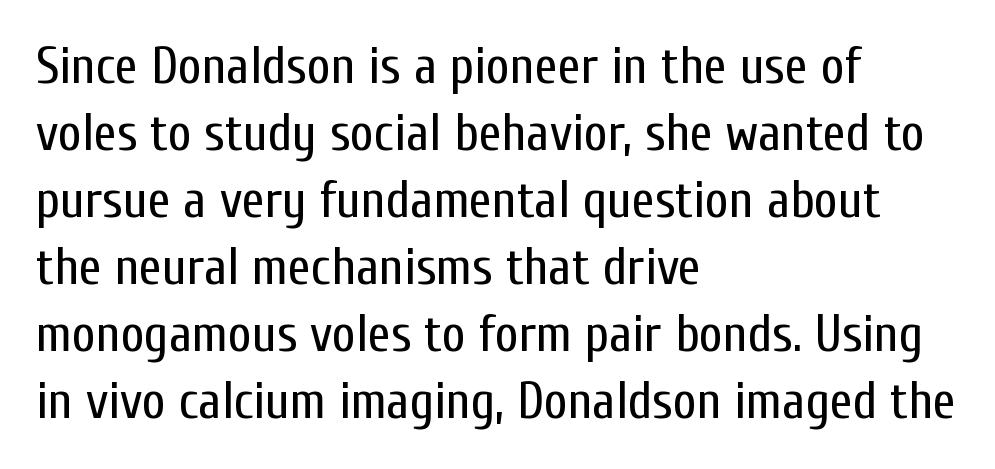
Q: Is the text bold? A: No.
Q: Is the text italic (slanted)? A: No, it is upright.
Q: Is the typeface a serif or a sans-serif typeface? A: Sans-serif.
Q: Is the text underlined? A: No.
Q: How is the paragraph aligned? A: Left-aligned.
Q: Is the spacing between letters normal or unusually wide? A: Normal.
Q: Is the spacing between lines tight, normal or loose? A: Normal.
Q: Width (condensed, normal, or wide)? A: Condensed.
Q: Stroke contrast? A: Low.
Q: x-height? A: Medium.
Q: Monospaced? A: No.
